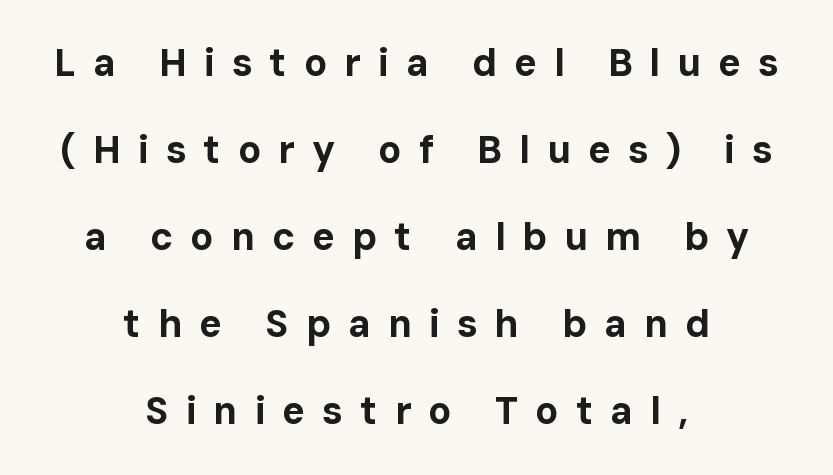
Q: Is the text bold? A: Yes.
Q: Is the text italic (slanted)? A: No, it is upright.
Q: Is the typeface a serif or a sans-serif typeface? A: Sans-serif.
Q: Is the text underlined? A: No.
Q: How is the paragraph aligned? A: Centered.
Q: Is the spacing between letters normal or unusually wide? A: Unusually wide.
Q: Is the spacing between lines tight, normal or loose? A: Loose.
Q: Width (condensed, normal, or wide)? A: Normal.
Q: Stroke contrast? A: Low.
Q: x-height? A: Medium.
Q: Monospaced? A: No.
